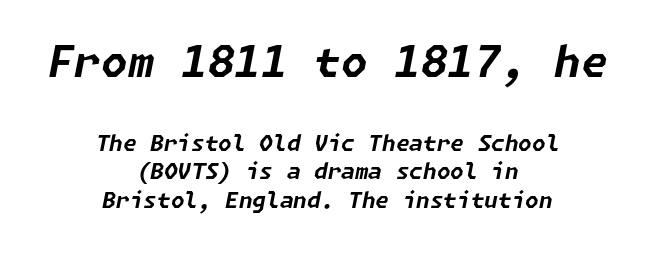
The image shows 43 px bold type, italic (leaning right); set centered, normal line spacing (1.29x), normal letter spacing, not underlined; the first (top) block is 1.95x larger; low stroke contrast and a medium x-height.
